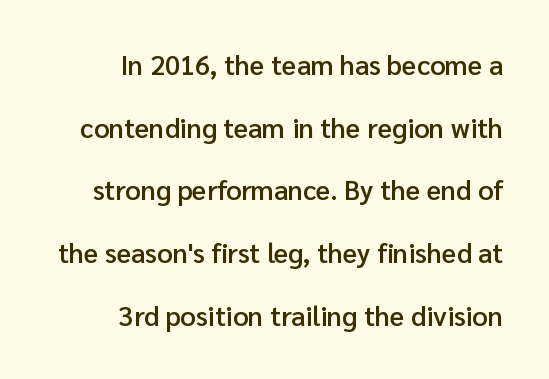
The image shows 27 px text type, upright; set right-aligned, loose line spacing (2.32x), normal letter spacing, not underlined.
